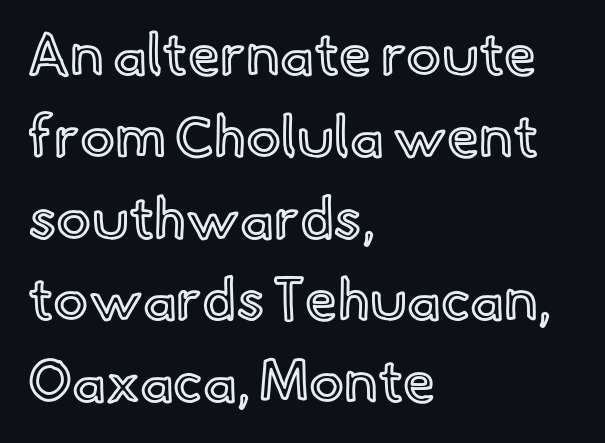
The image shows 58 px text type, upright; set left-aligned, normal line spacing (1.41x), normal letter spacing, not underlined; a small x-height.
